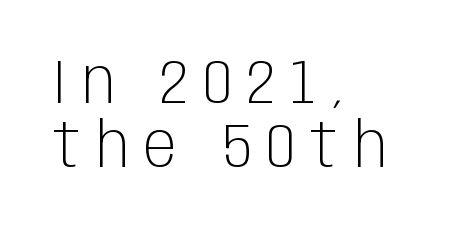
{"serif": "no", "italic": "no", "bold": "no", "weight": "light", "width": "condensed", "stroke_contrast": "low", "x_height": "large", "monospaced": "no", "underline": "no", "align": "left", "line_spacing": "tight", "line_spacing_ratio": 1.04, "letter_spacing": "wide", "letter_spacing_em": 0.25, "glyph_px": 62}
